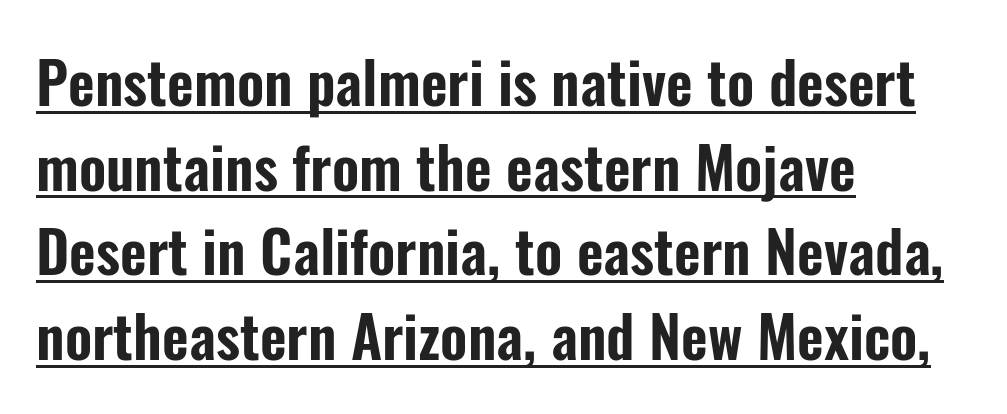
The image shows 58 px condensed sans-serif type, upright; set left-aligned, normal line spacing (1.46x), normal letter spacing, underlined; low stroke contrast and a medium x-height.
